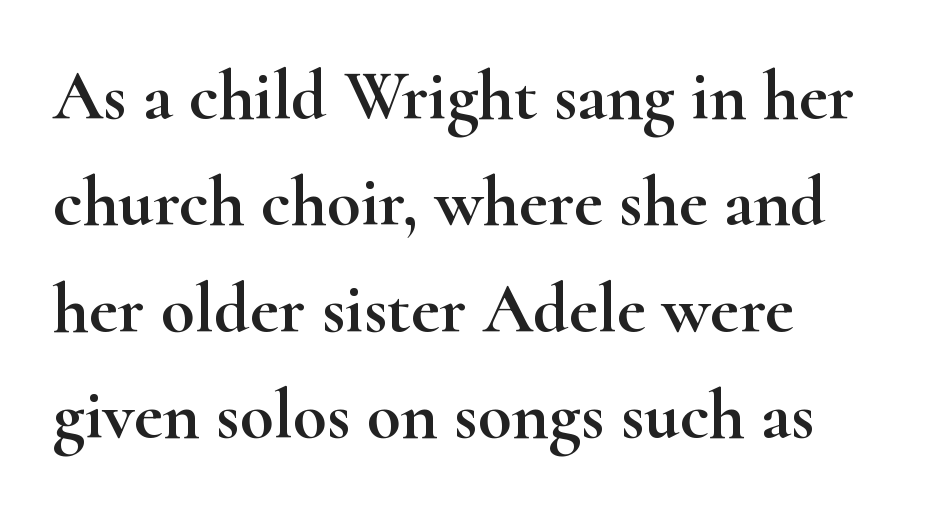
Q: Is the text italic (slanted)? A: No, it is upright.
Q: Is the typeface a serif or a sans-serif typeface? A: Serif.
Q: Is the text underlined? A: No.
Q: How is the paragraph aligned? A: Left-aligned.
Q: Is the spacing between letters normal or unusually wide? A: Normal.
Q: Is the spacing between lines tight, normal or loose? A: Normal.
Q: Width (condensed, normal, or wide)? A: Wide.
Q: Stroke contrast? A: High.
Q: x-height? A: Small.
Q: Monospaced? A: No.
